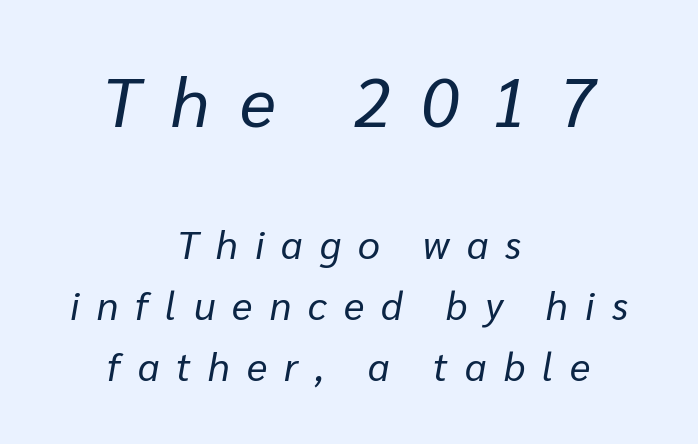
The image shows 69 px regular-weight type, italic (leaning right); set centered, normal line spacing (1.57x), unusually wide letter spacing (+0.44 em), not underlined; the first (top) block is 1.77x larger; low stroke contrast and a medium x-height.
